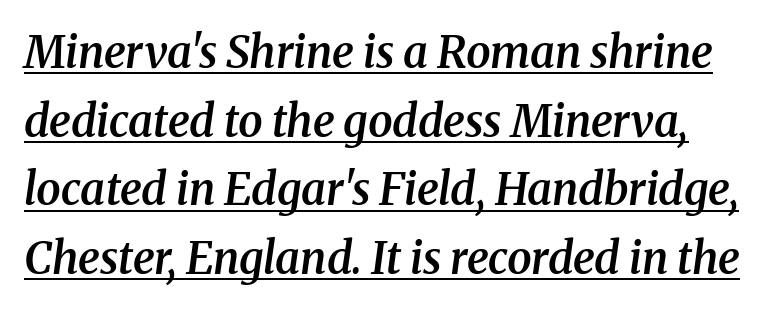
{"serif": "yes", "italic": "yes", "lean": "right", "slant_degrees": 8, "bold": "semi", "weight": "semibold", "width": "normal", "stroke_contrast": "medium", "x_height": "medium", "monospaced": "no", "underline": "yes", "line_spacing": "normal", "line_spacing_ratio": 1.56, "letter_spacing": "normal", "letter_spacing_em": 0.0, "glyph_px": 44}
